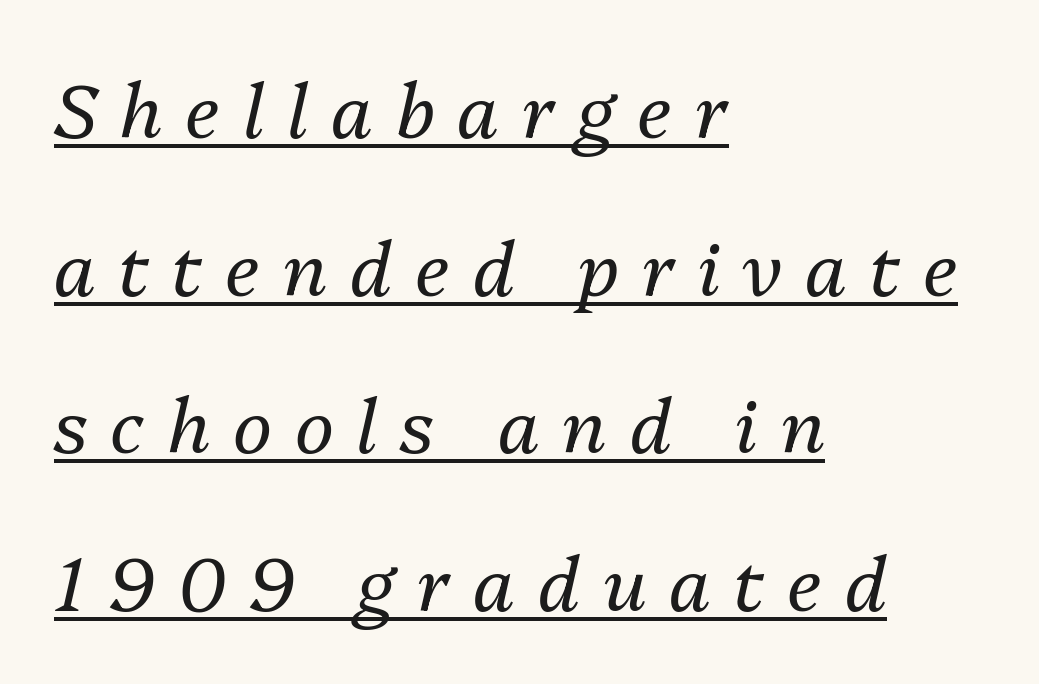
Q: Is the text bold? A: No.
Q: Is the text italic (slanted)? A: Yes, it leans right by about 13 degrees.
Q: Is the text underlined? A: Yes.
Q: How is the paragraph aligned? A: Left-aligned.
Q: Is the spacing between letters normal or unusually wide? A: Unusually wide.
Q: Is the spacing between lines tight, normal or loose? A: Loose.
Q: Width (condensed, normal, or wide)? A: Normal.
Q: Stroke contrast? A: Medium.
Q: x-height? A: Medium.
Q: Monospaced? A: No.
